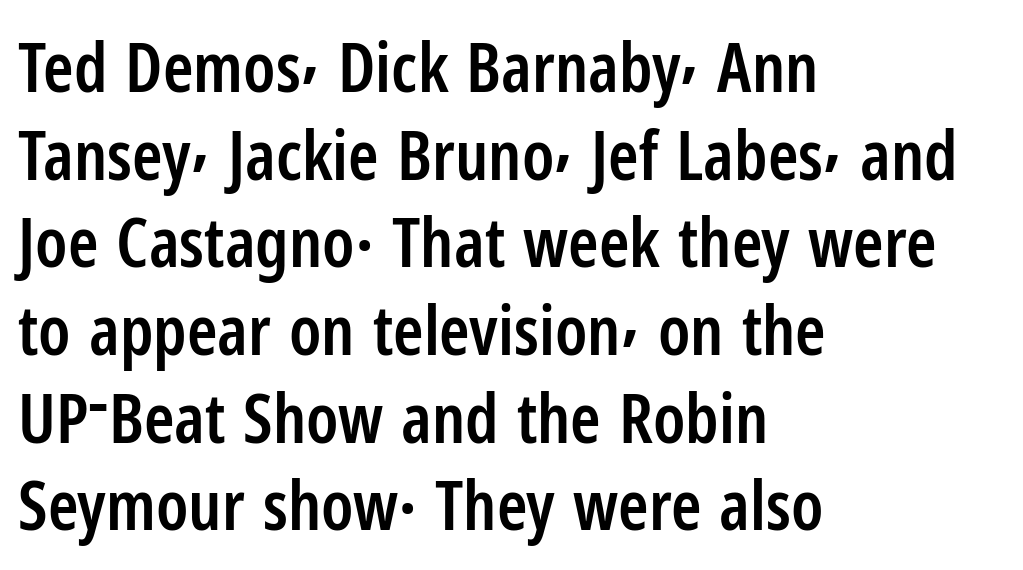
This sample keeps an unexceptional amount of space between lines. What weight is shown? A semibold, between regular and bold. Every row of glyphs begins at an identical x-position on the left. Nothing sits at the stroke ends, so this counts as sans-serif.
